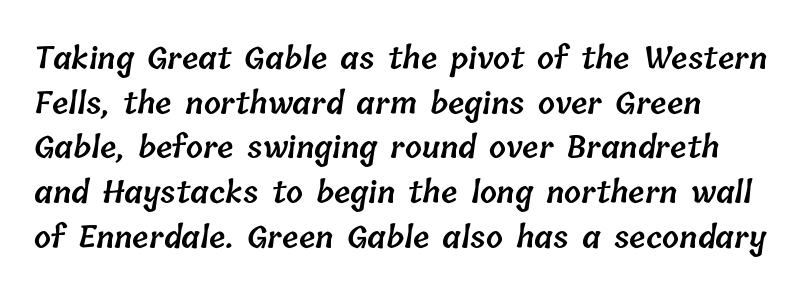
Think of a printed novel: that variable character pitch is what you see here. The strokes are fattened partway — semibold, not bold. Rows of type keep a routine distance in the vertical direction. The strip under each line holds only bare page. Caption: standard tracking, unaltered.
